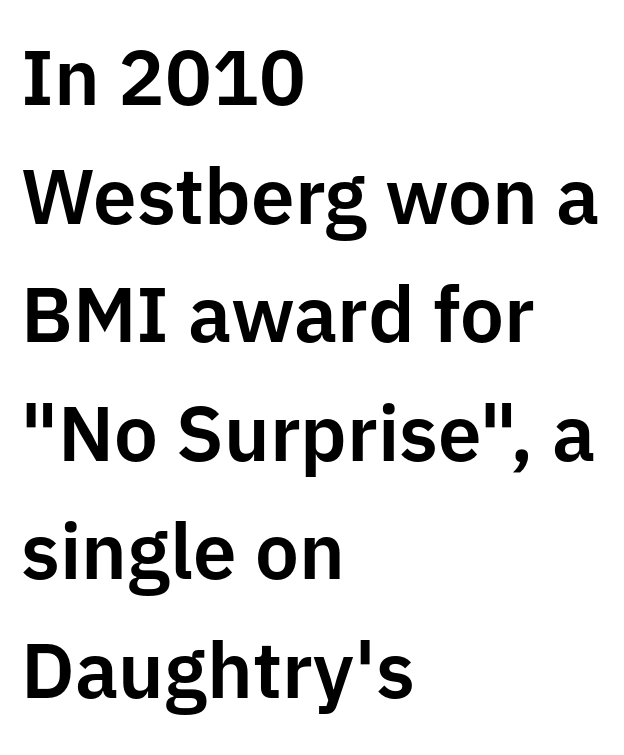
{"serif": "no", "italic": "no", "width": "normal", "stroke_contrast": "low", "x_height": "medium", "monospaced": "no", "underline": "no", "align": "left", "line_spacing": "normal", "line_spacing_ratio": 1.52, "letter_spacing": "normal", "letter_spacing_em": 0.0, "glyph_px": 78}
